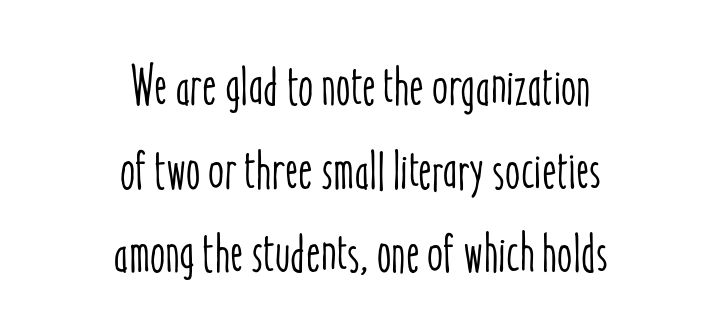
The image shows 55 px condensed type, upright; set centered, normal line spacing (1.52x), normal letter spacing, not underlined; low stroke contrast and a medium x-height.
